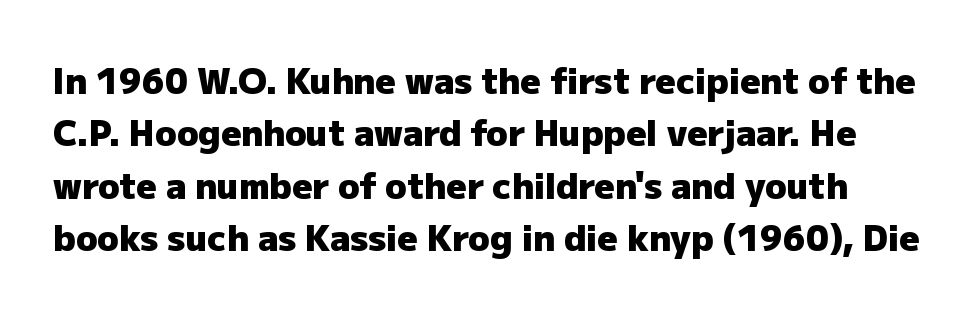
{"serif": "no", "italic": "no", "bold": "yes", "weight": "heavy", "width": "normal", "stroke_contrast": "low", "x_height": "medium", "monospaced": "no", "underline": "no", "line_spacing": "normal", "line_spacing_ratio": 1.5, "letter_spacing": "normal", "letter_spacing_em": 0.0, "glyph_px": 35}
